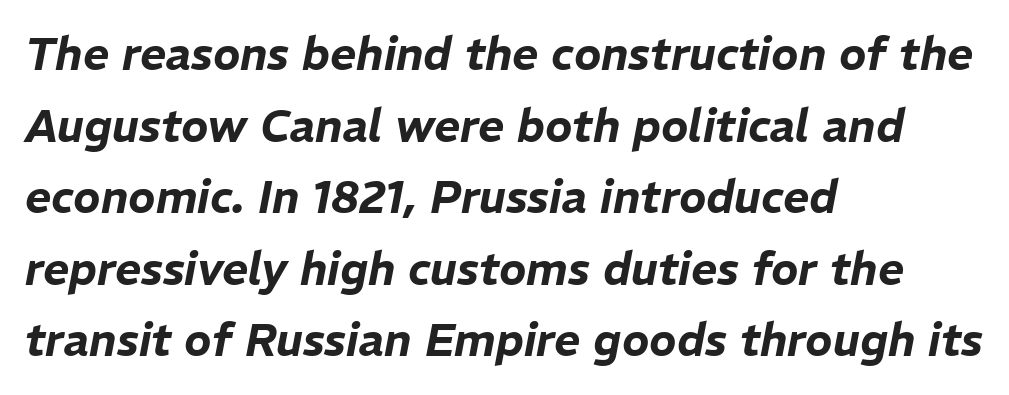
{"italic": "yes", "lean": "right", "slant_degrees": 11, "width": "normal", "stroke_contrast": "low", "x_height": "medium", "monospaced": "no", "underline": "no", "align": "left", "line_spacing": "normal", "line_spacing_ratio": 1.59, "letter_spacing": "normal", "letter_spacing_em": 0.0, "glyph_px": 45}
